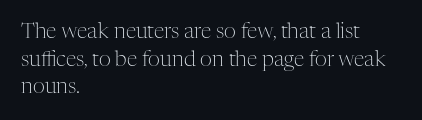
{"italic": "no", "bold": "no", "underline": "no", "align": "left", "line_spacing": "normal", "line_spacing_ratio": 1.32, "letter_spacing": "normal", "letter_spacing_em": 0.0, "glyph_px": 21}
